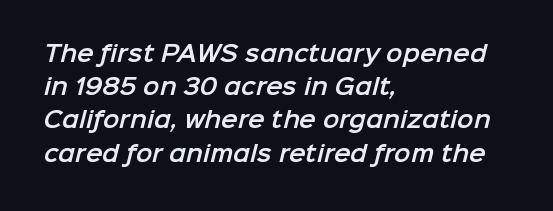
Is the letter spacing exaggerated? No — it looks like the ordinary default. Honestly, the row spacing looks completely unremarkable. This sample is left-justified, so line endings fall wherever the words run out. The space beneath each line is pristine and unruled.
